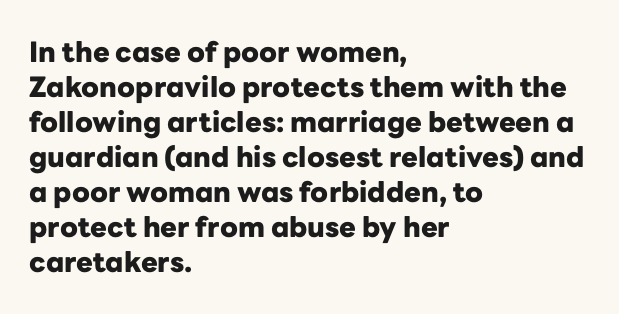
Q: Is the text bold? A: Yes.
Q: Is the text italic (slanted)? A: No, it is upright.
Q: Is the typeface a serif or a sans-serif typeface? A: Sans-serif.
Q: Is the text underlined? A: No.
Q: How is the paragraph aligned? A: Left-aligned.
Q: Is the spacing between letters normal or unusually wide? A: Normal.
Q: Is the spacing between lines tight, normal or loose? A: Normal.
Q: Width (condensed, normal, or wide)? A: Normal.
Q: Stroke contrast? A: Low.
Q: x-height? A: Medium.
Q: Monospaced? A: No.
